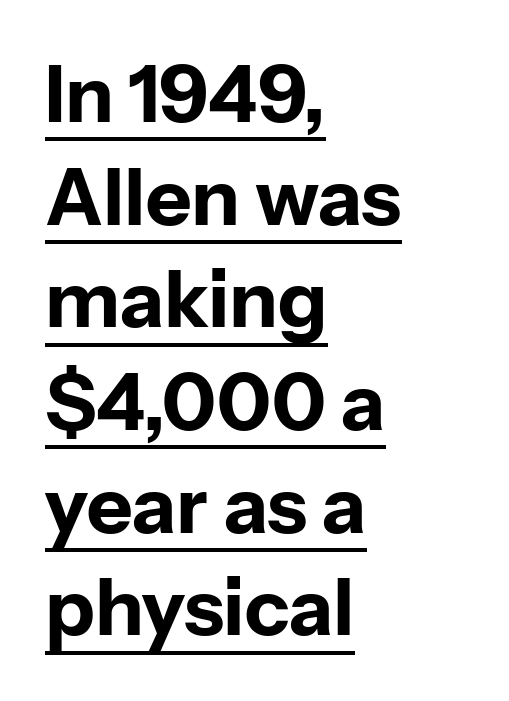
Heavy, bold letterforms. The string is rendered with underlining switched on. Tracking here is standard; glyphs follow each other at the usual distance. Italic? Not at all — the glyphs are vertical. The leading is moderate, giving the passage an even texture. Alignment: flush left.
